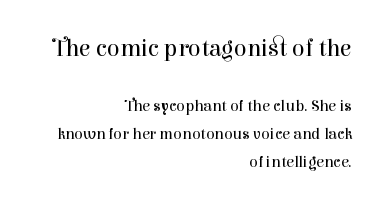
{"italic": "no", "bold": "no", "underline": "no", "align": "right", "line_spacing_ratio": 1.77, "letter_spacing": "normal", "letter_spacing_em": 0.0, "larger_block": "first", "size_ratio": 1.5, "glyph_px": 24}
